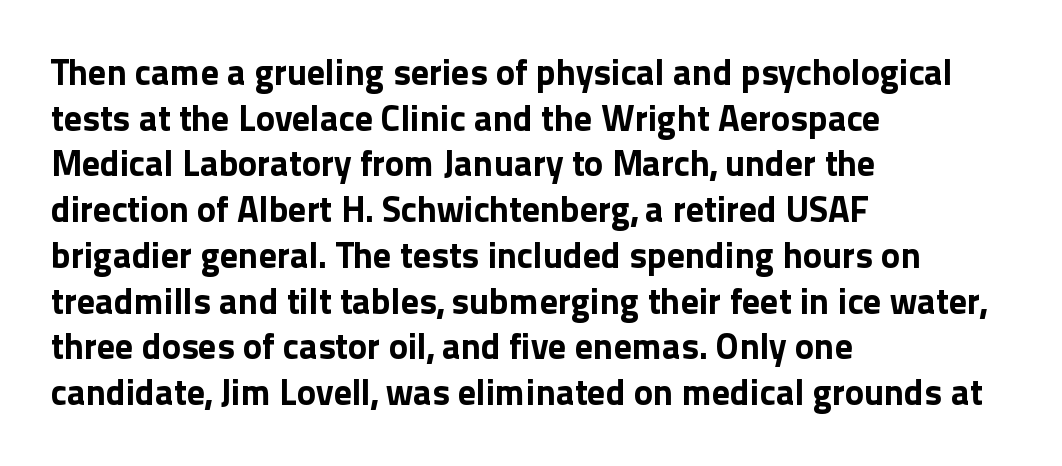
The image shows 36 px bold sans-serif type, upright; set left-aligned, normal line spacing (1.27x), normal letter spacing, not underlined; a medium x-height.
